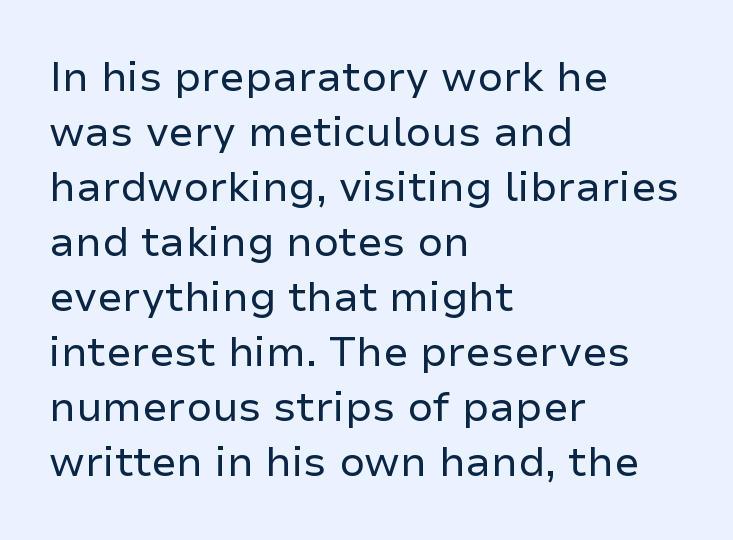
{"serif": "no", "italic": "no", "bold": "no", "weight": "regular", "width": "normal", "stroke_contrast": "low", "x_height": "medium", "monospaced": "no", "underline": "no", "align": "left", "line_spacing": "normal", "line_spacing_ratio": 1.34, "letter_spacing": "normal", "letter_spacing_em": 0.0, "glyph_px": 41}
